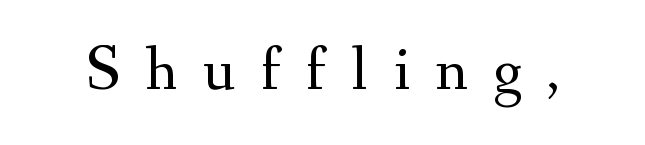
Beneath every word, the page is bare. Little horizontal feet cap the strokes, marking this as serif type. When letters stand straight like this, we call the style roman or upright. Think of a printed novel: that variable character pitch is what you see here. Summary of weight: not heavy and not bold.
